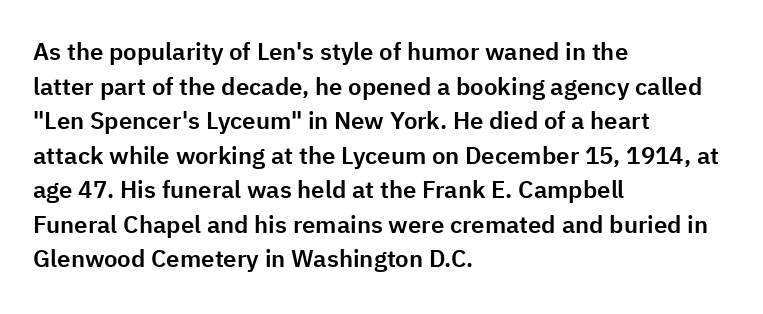
The compositor pushed each line to the left boundary. Compared with typical paragraphs, the rows here are spaced about the same. Here the glyphs are tracked normally, forming tight word shapes. Check the space under the baseline: it is left empty. You can tell it's not italic because the verticals are truly vertical.
